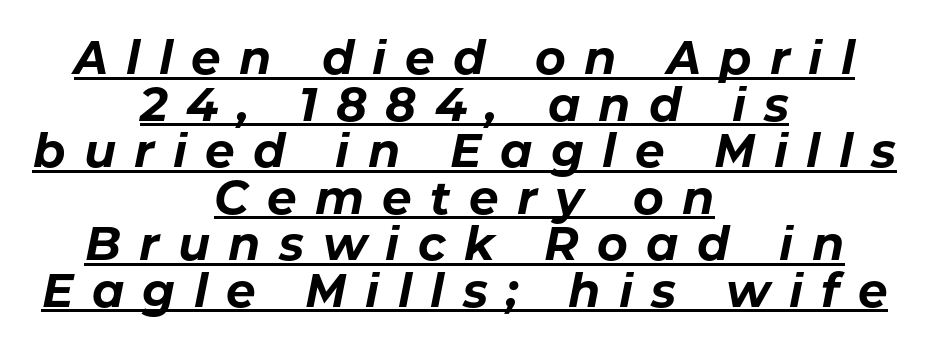
The image shows 47 px bold type, italic (leaning right); set centered, tight line spacing (0.99x), unusually wide letter spacing (+0.39 em), underlined; low stroke contrast and a medium x-height.
